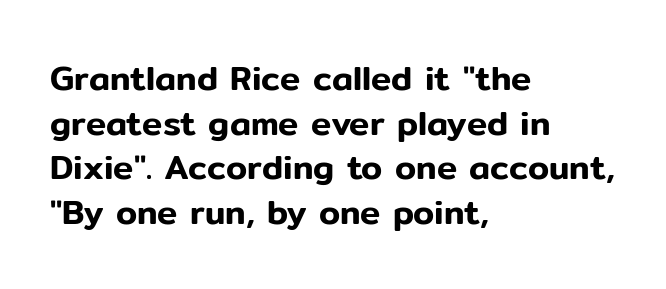
Q: Is the text italic (slanted)? A: No, it is upright.
Q: Is the typeface a serif or a sans-serif typeface? A: Sans-serif.
Q: Is the text underlined? A: No.
Q: How is the paragraph aligned? A: Left-aligned.
Q: Is the spacing between letters normal or unusually wide? A: Normal.
Q: Is the spacing between lines tight, normal or loose? A: Normal.
Q: Width (condensed, normal, or wide)? A: Normal.
Q: Stroke contrast? A: Low.
Q: x-height? A: Medium.
Q: Monospaced? A: No.
